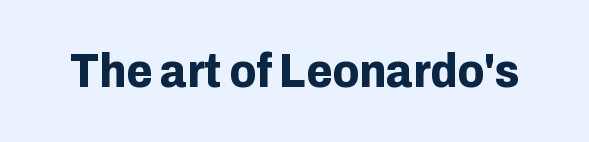
{"serif": "no", "italic": "no", "bold": "yes", "weight": "bold", "width": "normal", "stroke_contrast": "low", "x_height": "medium", "monospaced": "no", "underline": "no", "letter_spacing": "normal", "letter_spacing_em": 0.0, "glyph_px": 48}
